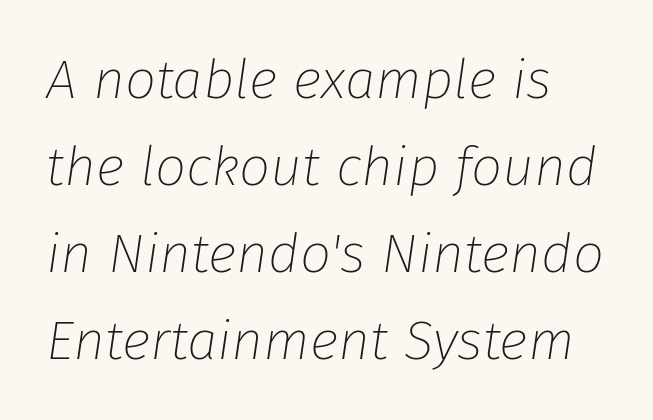
Q: Is the text bold? A: No.
Q: Is the text italic (slanted)? A: Yes, it leans right by about 8 degrees.
Q: Is the text underlined? A: No.
Q: Is the spacing between letters normal or unusually wide? A: Normal.
Q: Is the spacing between lines tight, normal or loose? A: Normal.
Q: Width (condensed, normal, or wide)? A: Normal.
Q: Stroke contrast? A: Low.
Q: x-height? A: Medium.
Q: Monospaced? A: No.
